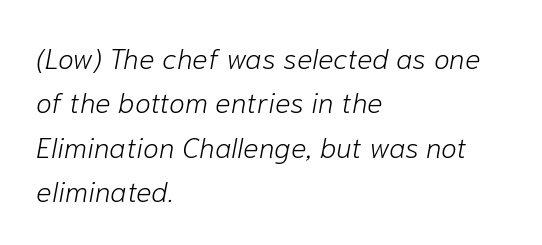
Q: Is the text bold? A: No.
Q: Is the text italic (slanted)? A: Yes, it leans right by about 10 degrees.
Q: Is the text underlined? A: No.
Q: How is the paragraph aligned? A: Left-aligned.
Q: Is the spacing between letters normal or unusually wide? A: Normal.
Q: Is the spacing between lines tight, normal or loose? A: Normal.
Q: Width (condensed, normal, or wide)? A: Normal.
Q: Stroke contrast? A: Low.
Q: x-height? A: Medium.
Q: Monospaced? A: No.
